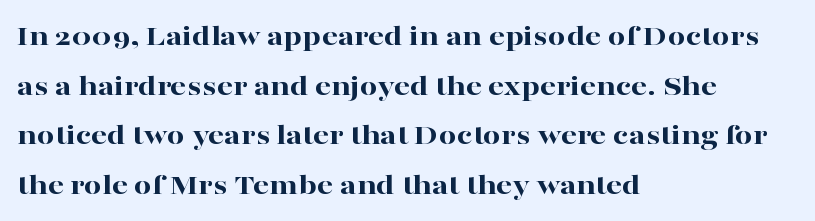
The image shows 31 px bold, wide serif type, upright; set left-aligned, normal line spacing (1.6x), normal letter spacing, not underlined; high stroke contrast and a medium x-height.
